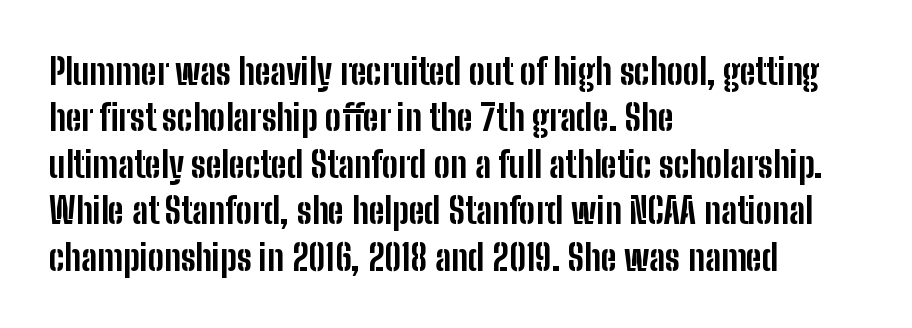
{"serif": "no", "italic": "no", "bold": "yes", "weight": "bold", "width": "condensed", "stroke_contrast": "low", "x_height": "medium", "monospaced": "no", "underline": "no", "align": "left", "line_spacing": "normal", "line_spacing_ratio": 1.29, "letter_spacing": "normal", "letter_spacing_em": 0.0, "glyph_px": 36}
